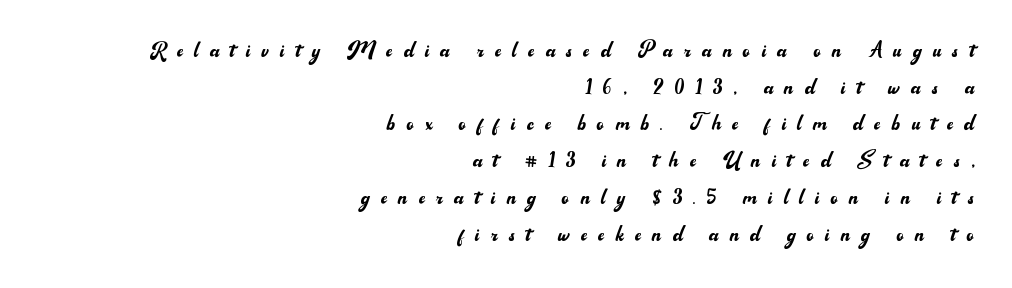
The lines are quadded right. Bold? No — there's no thickening of the strokes. Here the glyphs are tracked loosely, breaking word shapes into spaced letters. Is there much room between lines? A standard amount, neither cramped nor airy. A clean baseline with only descenders dipping below it.
